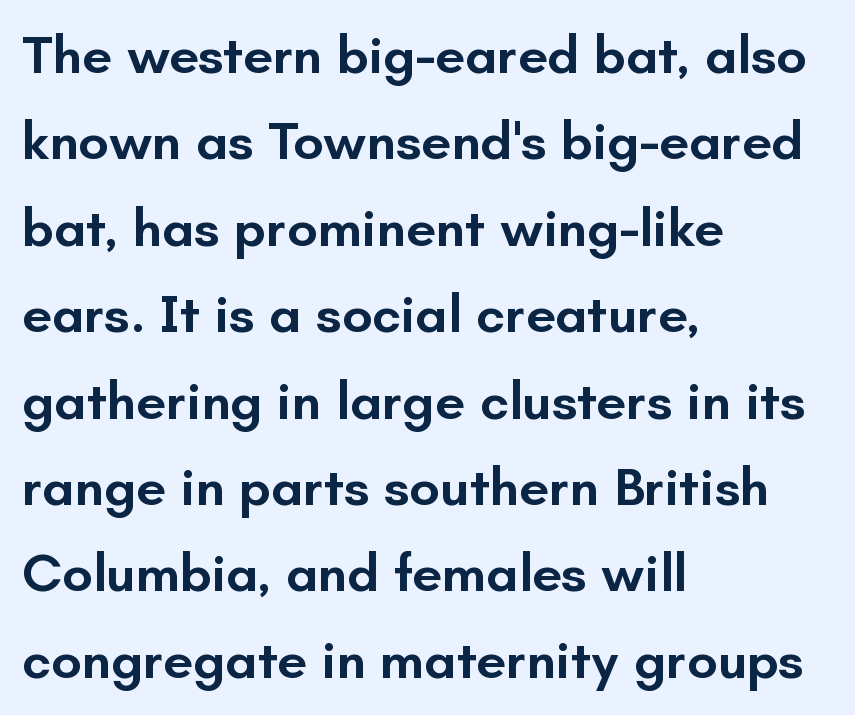
The image shows 54 px semibold sans-serif type, upright; set left-aligned, normal line spacing (1.6x), normal letter spacing, not underlined; low stroke contrast and a small x-height.
